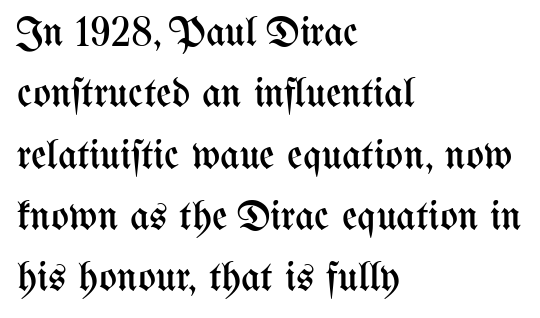
Q: Is the text bold? A: No.
Q: Is the text italic (slanted)? A: No, it is upright.
Q: Is the text underlined? A: No.
Q: How is the paragraph aligned? A: Left-aligned.
Q: Is the spacing between letters normal or unusually wide? A: Normal.
Q: Is the spacing between lines tight, normal or loose? A: Normal.
Q: Width (condensed, normal, or wide)? A: Condensed.
Q: Stroke contrast? A: Medium.
Q: x-height? A: Medium.
Q: Monospaced? A: No.
